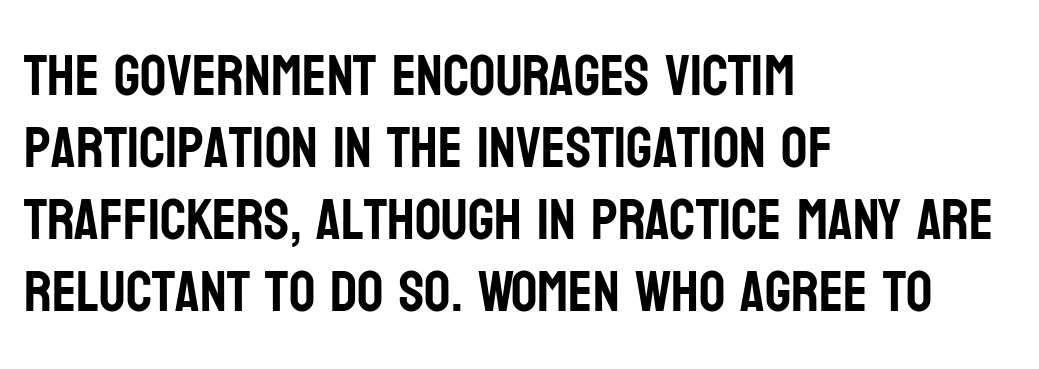
The image shows 58 px condensed sans-serif type, upright; set left-aligned, line spacing 1.24x, normal letter spacing, not underlined; low stroke contrast and a large x-height.
